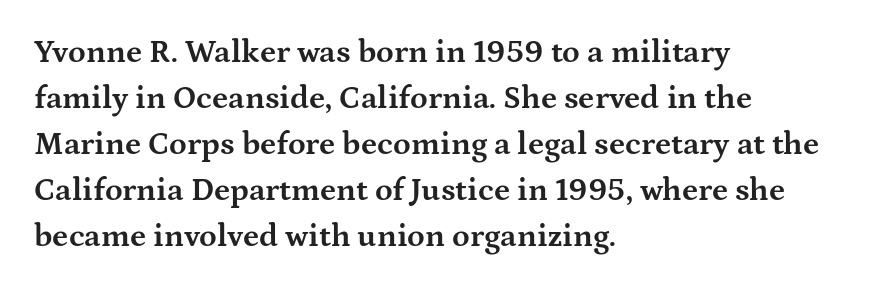
Compared with typical body copy, the letter spacing here is the same. These lines stack with their left ends in a neat column. Character widths vary here, with narrow letters taking less room than wide ones. A serif font was chosen for this passage.
